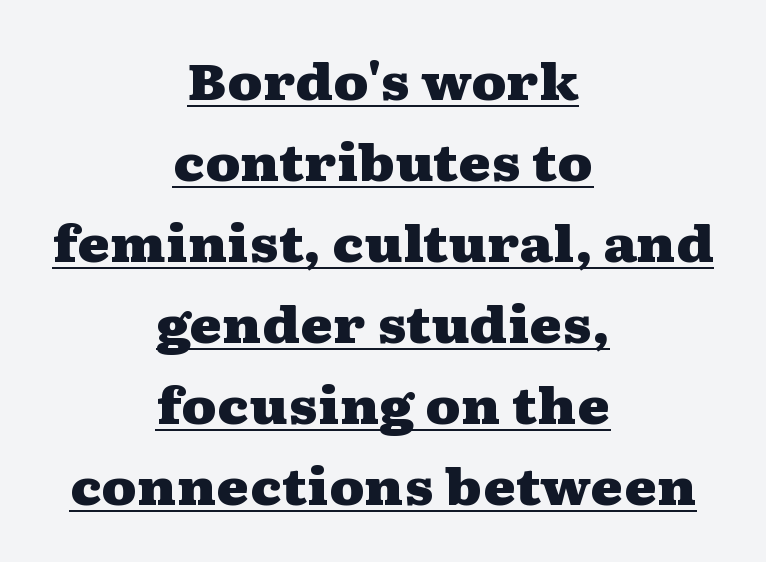
Honestly, the letter spacing is just normal — you wouldn't notice it. The designer left line spacing at the default. Weight check: bold — yes, fully. Style check: upright.
